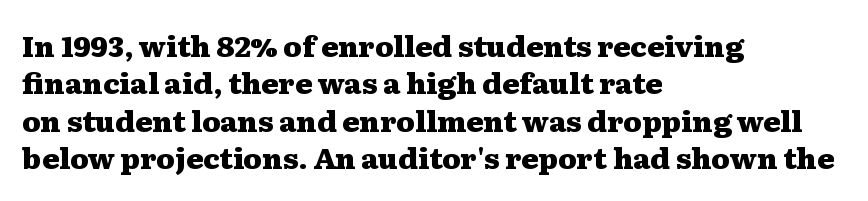
The image shows 29 px heavy, wide serif type, upright; set left-aligned, normal line spacing (1.29x), normal letter spacing, not underlined; medium stroke contrast and a medium x-height.
